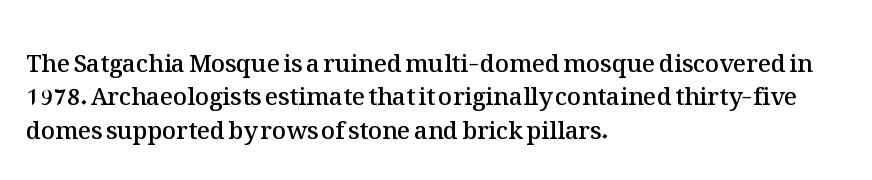
{"italic": "no", "bold": "semi", "underline": "no", "align": "left", "line_spacing": "normal", "line_spacing_ratio": 1.39, "letter_spacing": "normal", "letter_spacing_em": 0.0, "glyph_px": 24}
